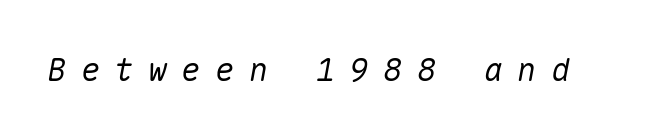
{"italic": "yes", "lean": "right", "slant_degrees": 10, "width": "normal", "stroke_contrast": "medium", "x_height": "medium", "monospaced": "yes", "underline": "no", "letter_spacing": "wide", "letter_spacing_em": 0.45, "glyph_px": 32}
